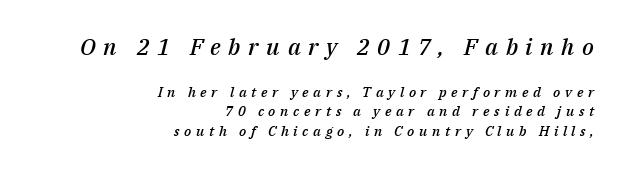
The image shows 23 px text type, italic (leaning right); set right-aligned, normal line spacing (1.4x), unusually wide letter spacing (+0.33 em), not underlined; the first (top) block is 1.64x larger.
